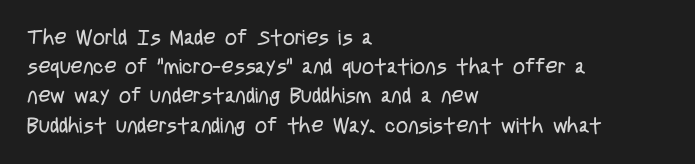
The image shows 21 px text type, upright; set left-aligned, normal line spacing (1.39x), normal letter spacing, not underlined.
